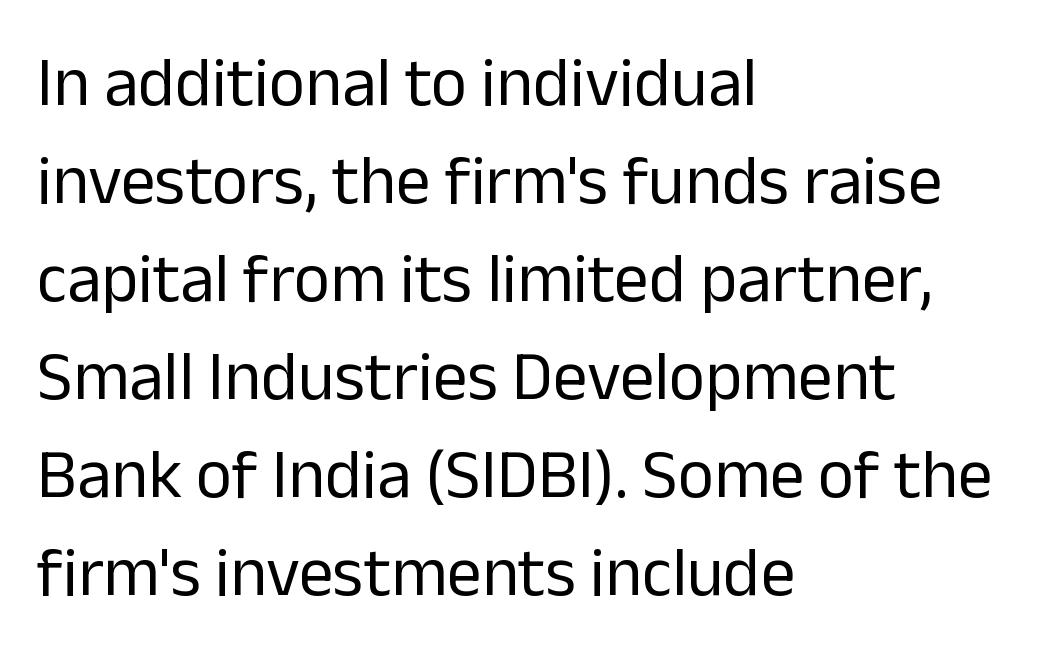
The image shows 69 px regular-weight sans-serif type, upright; set left-aligned, normal line spacing (1.42x), normal letter spacing, not underlined; low stroke contrast and a medium x-height.
